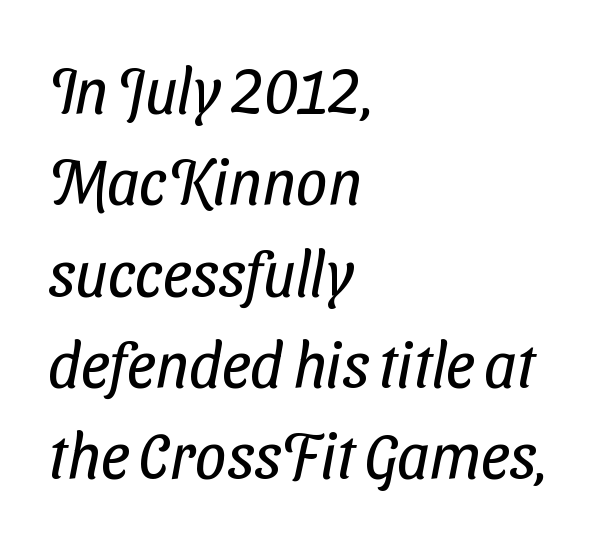
The image shows 63 px regular-weight, condensed sans-serif type; set left-aligned, normal line spacing (1.45x), normal letter spacing, not underlined; low stroke contrast and a medium x-height.
